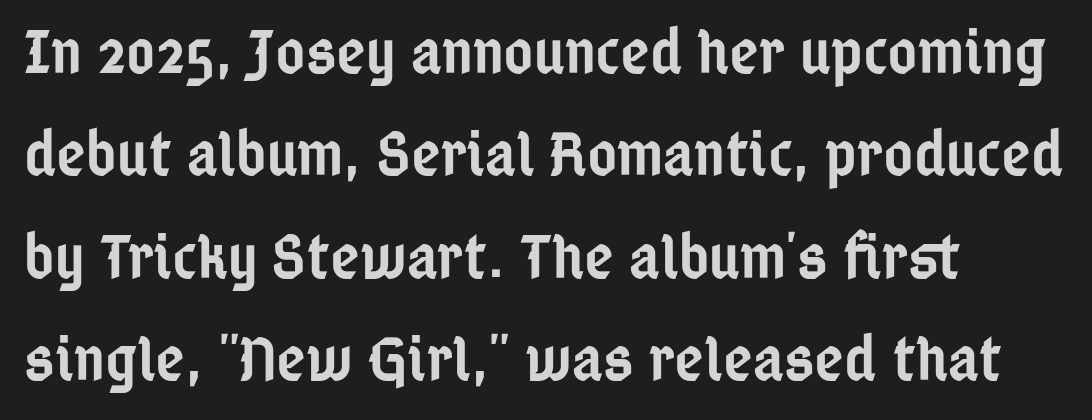
{"serif": "no", "italic": "no", "bold": "semi", "weight": "semibold", "width": "condensed", "stroke_contrast": "low", "x_height": "medium", "monospaced": "no", "underline": "no", "align": "left", "line_spacing": "normal", "line_spacing_ratio": 1.6, "letter_spacing": "normal", "letter_spacing_em": 0.0, "glyph_px": 64}
